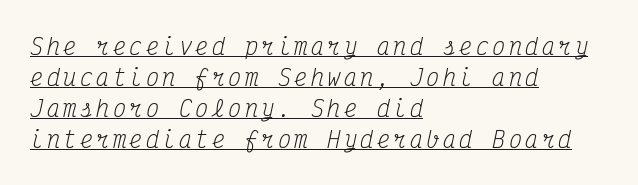
The image shows 22 px text type, italic (leaning right); set left-aligned, normal line spacing (1.41x), underlined.
